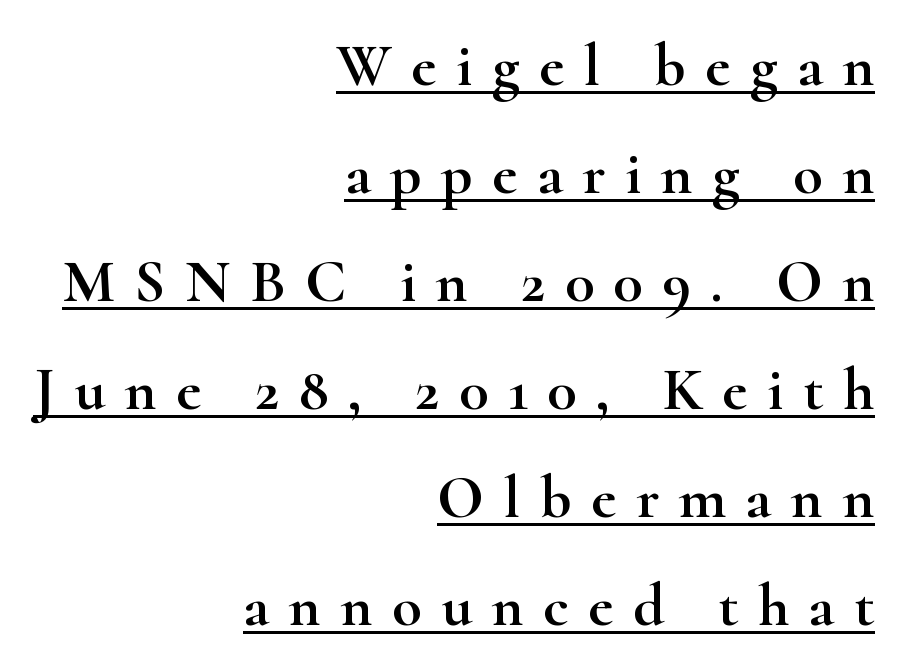
The image shows 61 px wide serif type, upright; set right-aligned, line spacing 1.77x, unusually wide letter spacing (+0.32 em), underlined; high stroke contrast and a small x-height.
